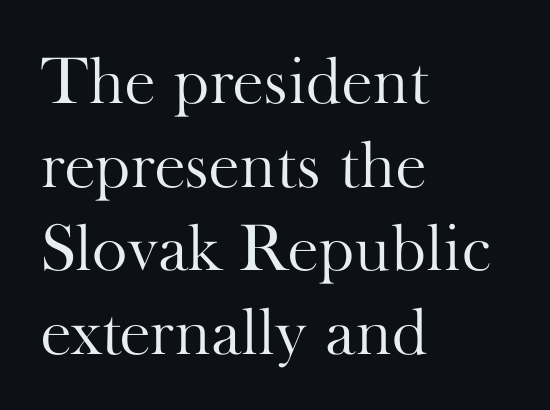
The image shows 67 px light serif type, upright; set left-aligned, normal line spacing (1.25x), normal letter spacing, not underlined; high stroke contrast and a small x-height.
